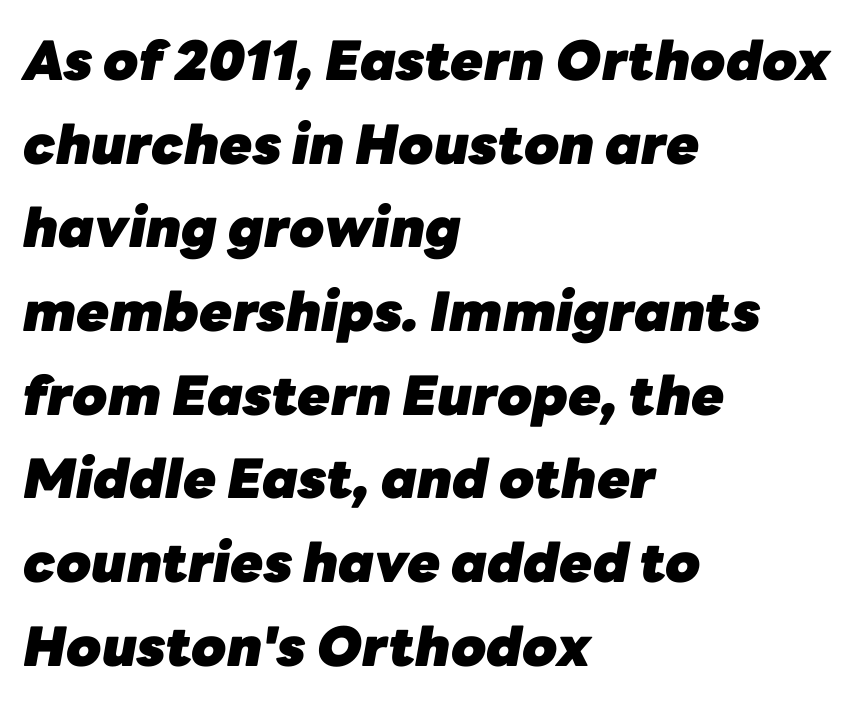
The image shows 54 px heavy type, italic (leaning right); set left-aligned, normal line spacing (1.55x), normal letter spacing, not underlined; low stroke contrast and a medium x-height.
